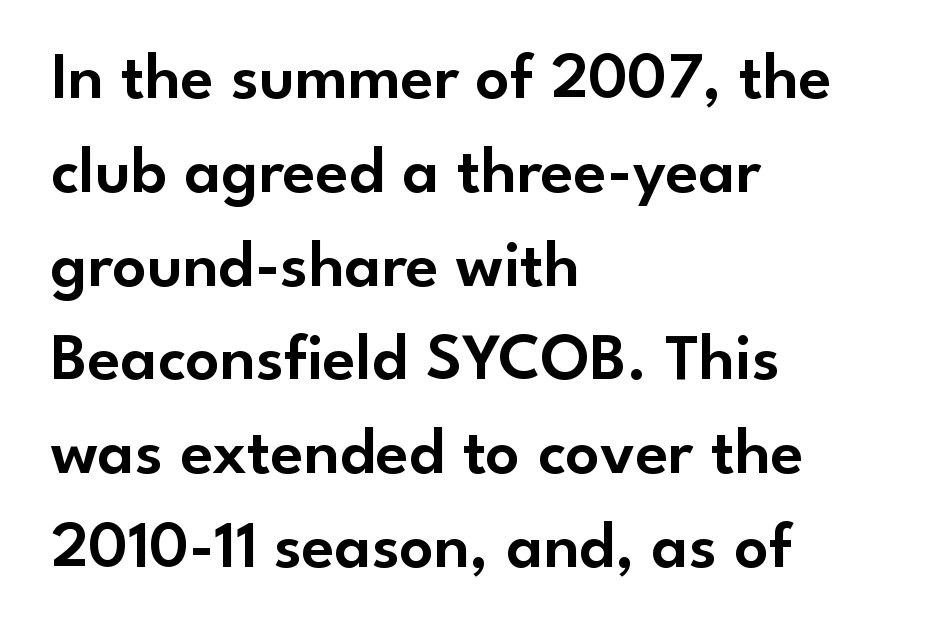
Q: Is the text italic (slanted)? A: No, it is upright.
Q: Is the typeface a serif or a sans-serif typeface? A: Sans-serif.
Q: Is the text underlined? A: No.
Q: How is the paragraph aligned? A: Left-aligned.
Q: Is the spacing between letters normal or unusually wide? A: Normal.
Q: Is the spacing between lines tight, normal or loose? A: Normal.
Q: Width (condensed, normal, or wide)? A: Normal.
Q: Stroke contrast? A: Low.
Q: x-height? A: Small.
Q: Monospaced? A: No.
